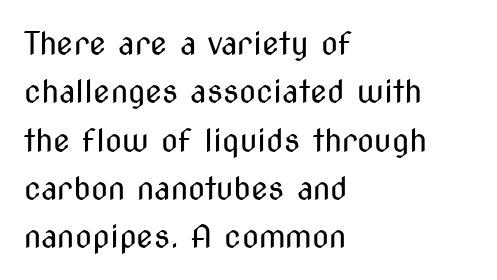
{"serif": "no", "italic": "no", "bold": "no", "weight": "regular", "width": "condensed", "stroke_contrast": "medium", "x_height": "medium", "monospaced": "no", "underline": "no", "align": "left", "line_spacing": "normal", "line_spacing_ratio": 1.56, "letter_spacing": "normal", "letter_spacing_em": 0.0, "glyph_px": 31}
